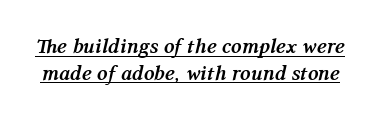
Q: Is the text bold? A: Yes.
Q: Is the text italic (slanted)? A: Yes, it leans right by about 12 degrees.
Q: Is the text underlined? A: Yes.
Q: Is the spacing between letters normal or unusually wide? A: Normal.
Q: Is the spacing between lines tight, normal or loose? A: Normal.
